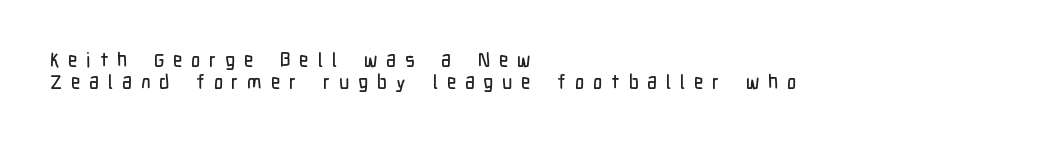
The image shows 20 px text type, upright; set left-aligned, tight line spacing (1.09x), unusually wide letter spacing (+0.44 em), not underlined.
